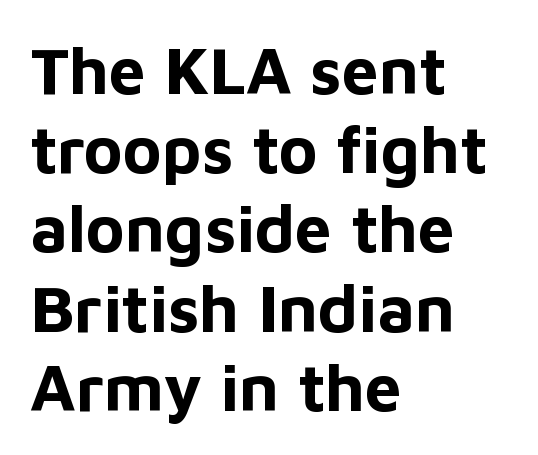
The image shows 66 px bold sans-serif type, upright; set left-aligned, line spacing 1.2x, normal letter spacing, not underlined; low stroke contrast and a medium x-height.
